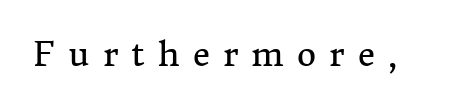
The image shows 33 px regular-weight serif type, upright; set unusually wide letter spacing (+0.4 em), not underlined; medium stroke contrast and a medium x-height.
